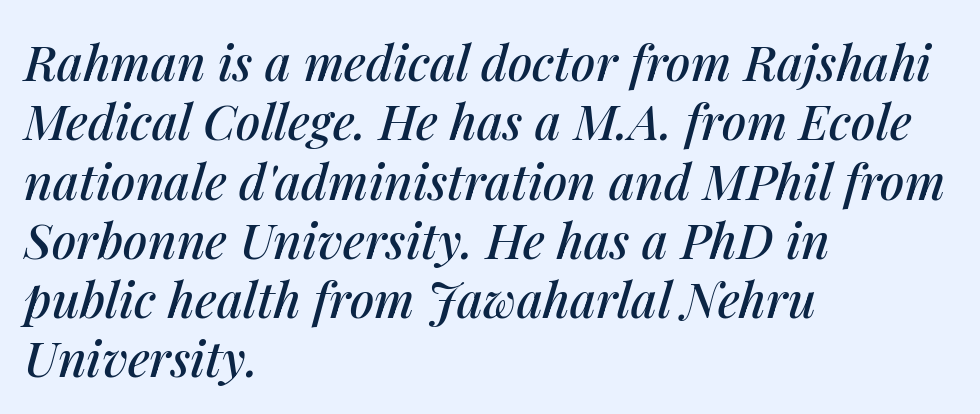
Q: Is the text italic (slanted)? A: Yes, it leans right by about 14 degrees.
Q: Is the text underlined? A: No.
Q: How is the paragraph aligned? A: Left-aligned.
Q: Is the spacing between letters normal or unusually wide? A: Normal.
Q: Width (condensed, normal, or wide)? A: Normal.
Q: Stroke contrast? A: Medium.
Q: x-height? A: Medium.
Q: Monospaced? A: No.
